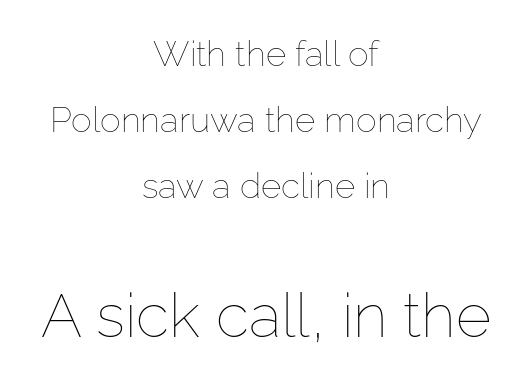
Q: Is the text bold? A: No.
Q: Is the text italic (slanted)? A: No, it is upright.
Q: Is the text underlined? A: No.
Q: How is the paragraph aligned? A: Centered.
Q: Is the spacing between letters normal or unusually wide? A: Normal.
Q: Which block of text is set in a larger size, the first (top) or the second (bottom)? A: The second (bottom) one.
Q: Width (condensed, normal, or wide)? A: Normal.
Q: Stroke contrast? A: Low.
Q: x-height? A: Medium.
Q: Monospaced? A: No.
